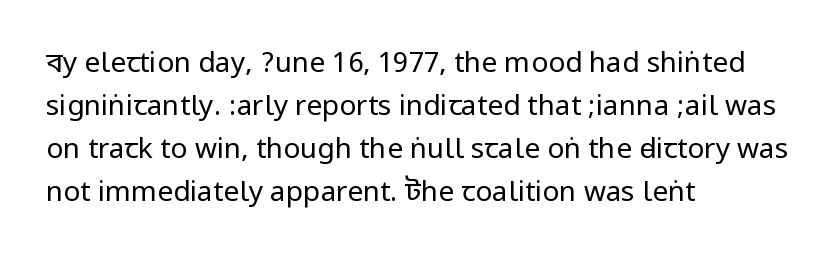
{"serif": "no", "italic": "no", "bold": "no", "weight": "regular", "width": "condensed", "stroke_contrast": "low", "underline": "no", "align": "left", "line_spacing": "normal", "line_spacing_ratio": 1.54, "letter_spacing": "normal", "letter_spacing_em": 0.0, "glyph_px": 28}
